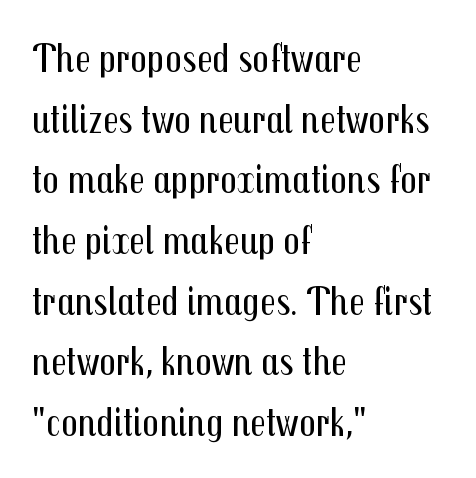
Q: Is the text bold? A: No.
Q: Is the text italic (slanted)? A: No, it is upright.
Q: Is the typeface a serif or a sans-serif typeface? A: Sans-serif.
Q: Is the text underlined? A: No.
Q: How is the paragraph aligned? A: Left-aligned.
Q: Is the spacing between letters normal or unusually wide? A: Normal.
Q: Is the spacing between lines tight, normal or loose? A: Normal.
Q: Width (condensed, normal, or wide)? A: Condensed.
Q: Stroke contrast? A: Medium.
Q: x-height? A: Medium.
Q: Monospaced? A: No.
